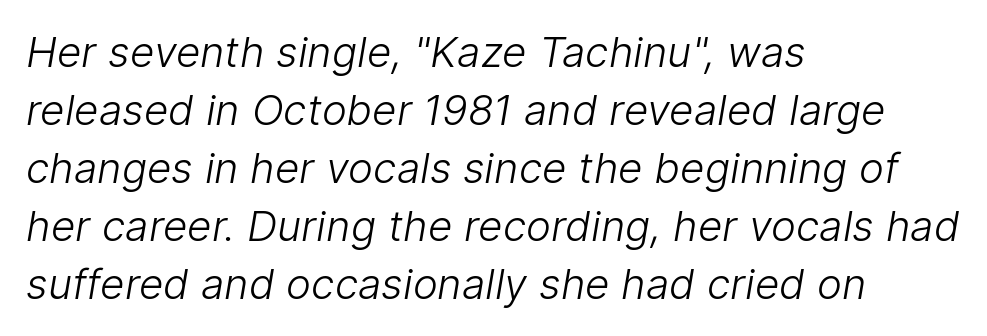
{"serif": "no", "bold": "no", "weight": "light", "width": "normal", "stroke_contrast": "low", "x_height": "medium", "monospaced": "no", "underline": "no", "align": "left", "line_spacing": "normal", "line_spacing_ratio": 1.38, "letter_spacing": "normal", "letter_spacing_em": 0.0, "glyph_px": 42}
